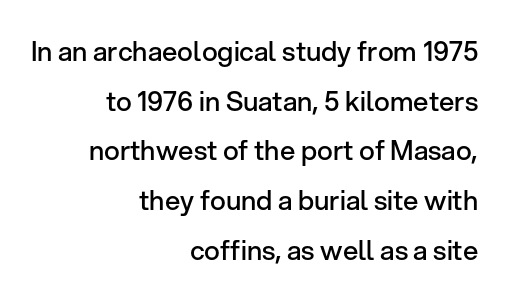
{"italic": "no", "bold": "semi", "underline": "no", "align": "right", "line_spacing_ratio": 1.84, "letter_spacing": "normal", "letter_spacing_em": 0.0, "glyph_px": 27}
